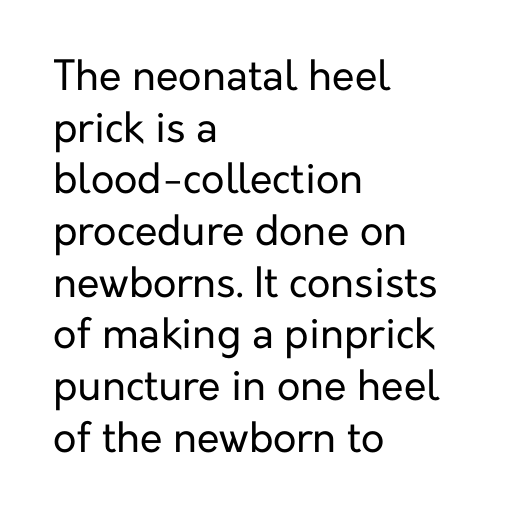
Q: Is the text bold? A: No.
Q: Is the text italic (slanted)? A: No, it is upright.
Q: Is the typeface a serif or a sans-serif typeface? A: Sans-serif.
Q: Is the text underlined? A: No.
Q: How is the paragraph aligned? A: Left-aligned.
Q: Is the spacing between letters normal or unusually wide? A: Normal.
Q: Is the spacing between lines tight, normal or loose? A: Normal.
Q: Width (condensed, normal, or wide)? A: Normal.
Q: Stroke contrast? A: Low.
Q: x-height? A: Medium.
Q: Monospaced? A: No.
